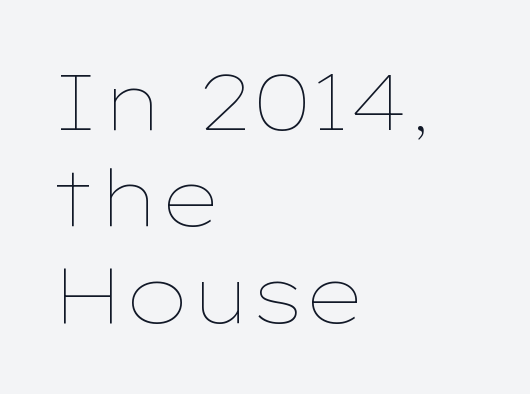
Q: Is the text bold? A: No.
Q: Is the text italic (slanted)? A: No, it is upright.
Q: Is the text underlined? A: No.
Q: How is the paragraph aligned? A: Left-aligned.
Q: Is the spacing between letters normal or unusually wide? A: Normal.
Q: Width (condensed, normal, or wide)? A: Wide.
Q: Stroke contrast? A: Low.
Q: x-height? A: Medium.
Q: Monospaced? A: No.
